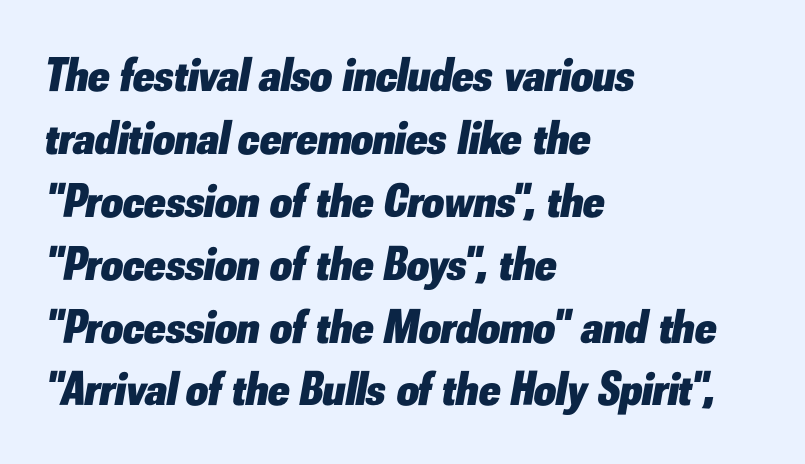
Q: Is the text bold? A: Yes.
Q: Is the text italic (slanted)? A: Yes, it leans right by about 10 degrees.
Q: Is the text underlined? A: No.
Q: How is the paragraph aligned? A: Left-aligned.
Q: Is the spacing between letters normal or unusually wide? A: Normal.
Q: Is the spacing between lines tight, normal or loose? A: Normal.
Q: Width (condensed, normal, or wide)? A: Normal.
Q: Stroke contrast? A: Low.
Q: x-height? A: Small.
Q: Monospaced? A: No.
